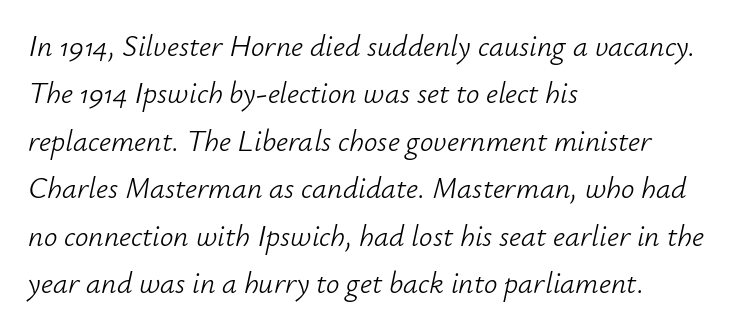
No word sits above an underline. Compared with a centered layout, this one pins lines to the left instead. Nobody touched the tracking dial on this one. Spacing verdict: proportional, widths tailored to each character.
